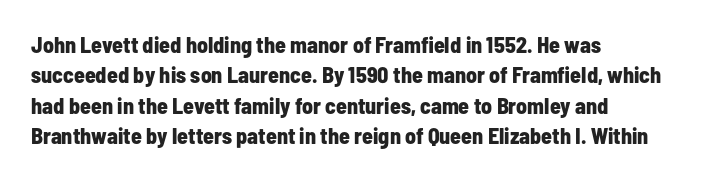
{"italic": "no", "bold": "yes", "underline": "no", "align": "left", "line_spacing": "normal", "line_spacing_ratio": 1.38, "letter_spacing": "normal", "letter_spacing_em": 0.0, "glyph_px": 22}
